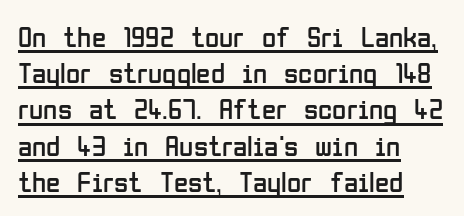
Q: Is the text bold? A: No.
Q: Is the text italic (slanted)? A: No, it is upright.
Q: Is the typeface a serif or a sans-serif typeface? A: Sans-serif.
Q: Is the text underlined? A: Yes.
Q: How is the paragraph aligned? A: Left-aligned.
Q: Is the spacing between letters normal or unusually wide? A: Normal.
Q: Is the spacing between lines tight, normal or loose? A: Normal.
Q: Width (condensed, normal, or wide)? A: Condensed.
Q: Stroke contrast? A: Low.
Q: x-height? A: Medium.
Q: Monospaced? A: No.
